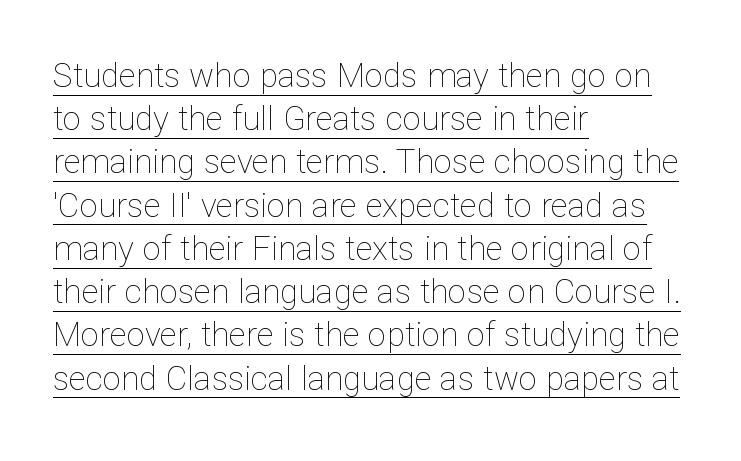
The image shows 33 px thin type, upright; set left-aligned, normal line spacing (1.31x), normal letter spacing, underlined; low stroke contrast and a medium x-height.
